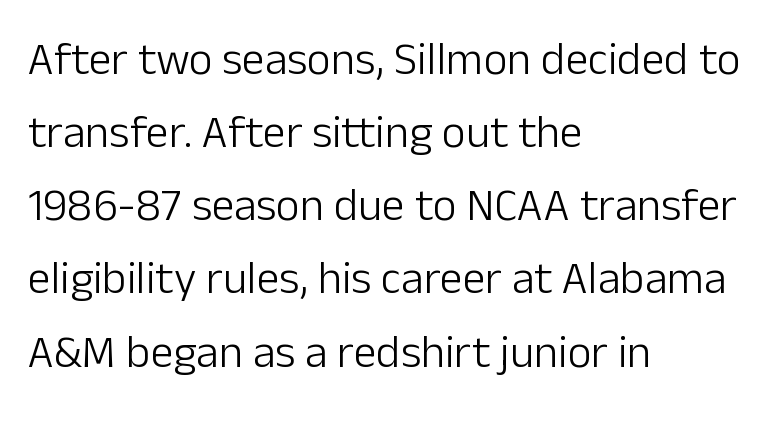
{"serif": "no", "italic": "no", "bold": "no", "weight": "light", "width": "normal", "stroke_contrast": "low", "x_height": "medium", "monospaced": "no", "underline": "no", "align": "left", "line_spacing": "normal", "line_spacing_ratio": 1.59, "letter_spacing": "normal", "letter_spacing_em": 0.0, "glyph_px": 46}
